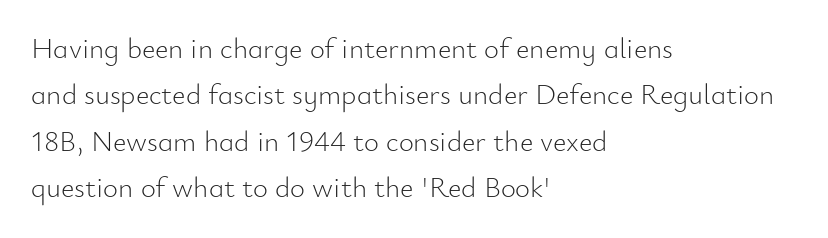
The image shows 29 px light sans-serif type, upright; set left-aligned, normal line spacing (1.6x), normal letter spacing, not underlined; low stroke contrast and a small x-height.
